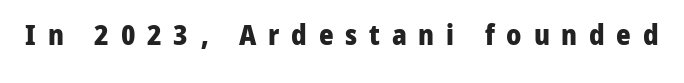
Q: Is the text bold? A: Yes.
Q: Is the text italic (slanted)? A: No, it is upright.
Q: Is the typeface a serif or a sans-serif typeface? A: Sans-serif.
Q: Is the text underlined? A: No.
Q: Is the spacing between letters normal or unusually wide? A: Unusually wide.
Q: Width (condensed, normal, or wide)? A: Normal.
Q: Stroke contrast? A: Low.
Q: x-height? A: Medium.
Q: Monospaced? A: No.
